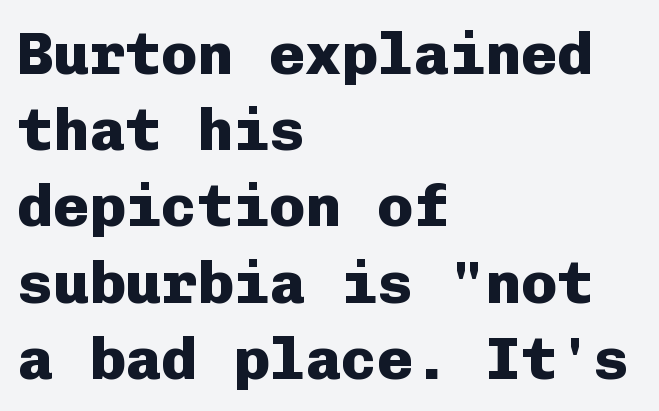
Descenders are the only things crossing below the line. The letters sit at their default tracking, neither squeezed nor spread. Baseline-to-baseline distance is the conventional proportion of letter height. The letters march in equal steps, a hallmark of fixed-pitch type. Typeset ragged right — the left edge is the straight one. Is the type bold? Yes — the strokes are clearly thick and heavy.
